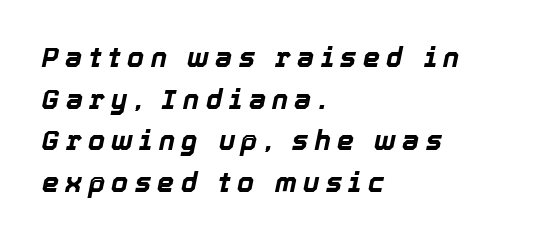
The image shows 27 px bold type, italic (leaning right); set left-aligned, normal line spacing (1.54x), unusually wide letter spacing (+0.24 em), not underlined.
